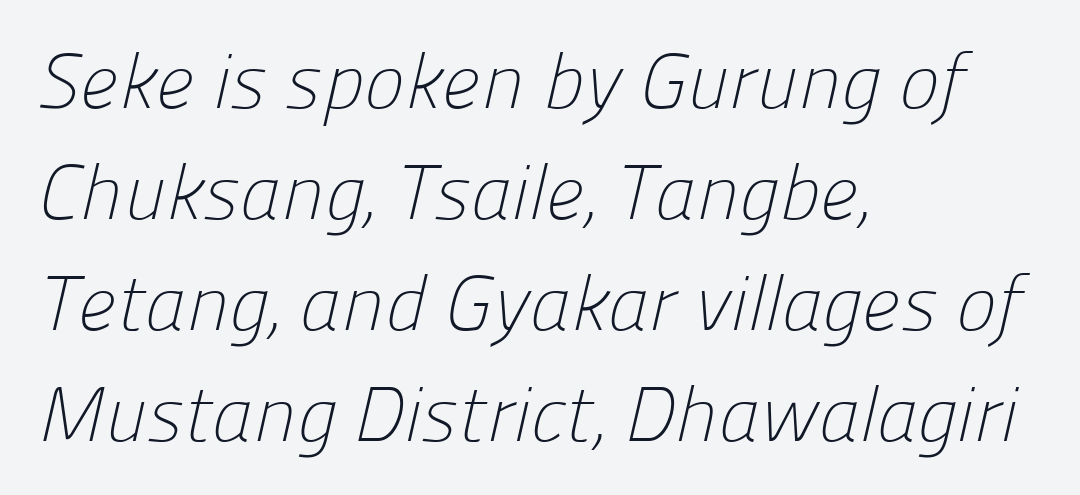
{"serif": "no", "bold": "no", "weight": "light", "width": "normal", "stroke_contrast": "low", "x_height": "medium", "monospaced": "no", "underline": "no", "align": "left", "line_spacing": "normal", "line_spacing_ratio": 1.44, "letter_spacing": "normal", "letter_spacing_em": 0.0, "glyph_px": 77}
